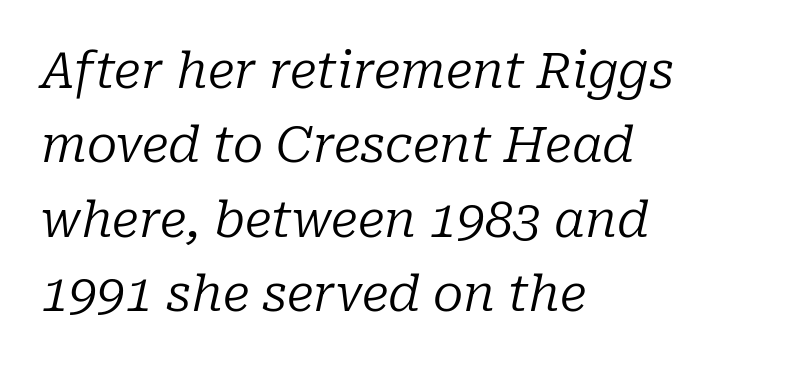
Q: Is the text bold? A: No.
Q: Is the text italic (slanted)? A: Yes, it leans right by about 10 degrees.
Q: Is the typeface a serif or a sans-serif typeface? A: Serif.
Q: Is the text underlined? A: No.
Q: How is the paragraph aligned? A: Left-aligned.
Q: Is the spacing between letters normal or unusually wide? A: Normal.
Q: Is the spacing between lines tight, normal or loose? A: Normal.
Q: Width (condensed, normal, or wide)? A: Normal.
Q: Stroke contrast? A: Low.
Q: x-height? A: Medium.
Q: Monospaced? A: No.
